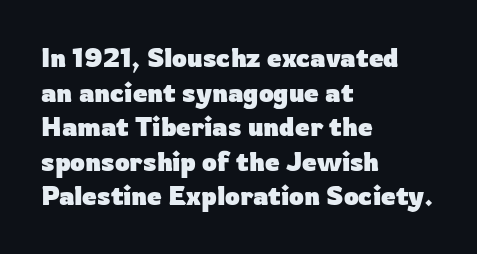
The image shows 26 px bold type, upright; set left-aligned, normal line spacing (1.33x), normal letter spacing, not underlined.
